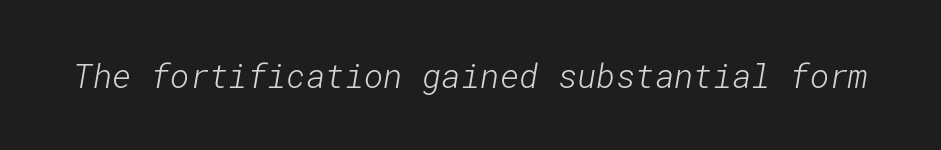
Q: Is the text bold? A: No.
Q: Is the typeface a serif or a sans-serif typeface? A: Sans-serif.
Q: Is the text underlined? A: No.
Q: Is the spacing between letters normal or unusually wide? A: Normal.
Q: Width (condensed, normal, or wide)? A: Normal.
Q: Stroke contrast? A: Low.
Q: x-height? A: Medium.
